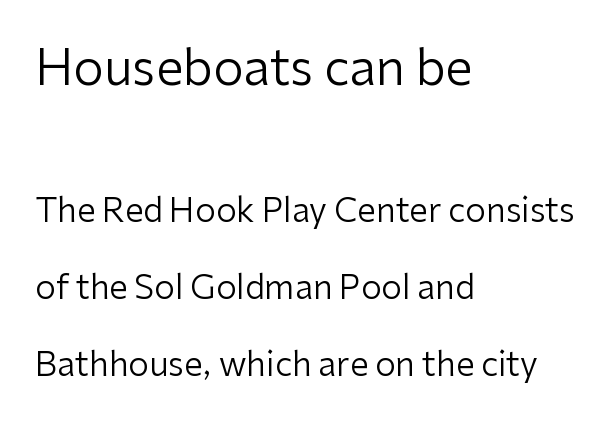
Q: Is the text bold? A: No.
Q: Is the text italic (slanted)? A: No, it is upright.
Q: Is the typeface a serif or a sans-serif typeface? A: Sans-serif.
Q: Is the text underlined? A: No.
Q: How is the paragraph aligned? A: Left-aligned.
Q: Is the spacing between letters normal or unusually wide? A: Normal.
Q: Is the spacing between lines tight, normal or loose? A: Loose.
Q: Which block of text is set in a larger size, the first (top) or the second (bottom)? A: The first (top) one.
Q: Width (condensed, normal, or wide)? A: Normal.
Q: Stroke contrast? A: Low.
Q: x-height? A: Medium.
Q: Monospaced? A: No.
